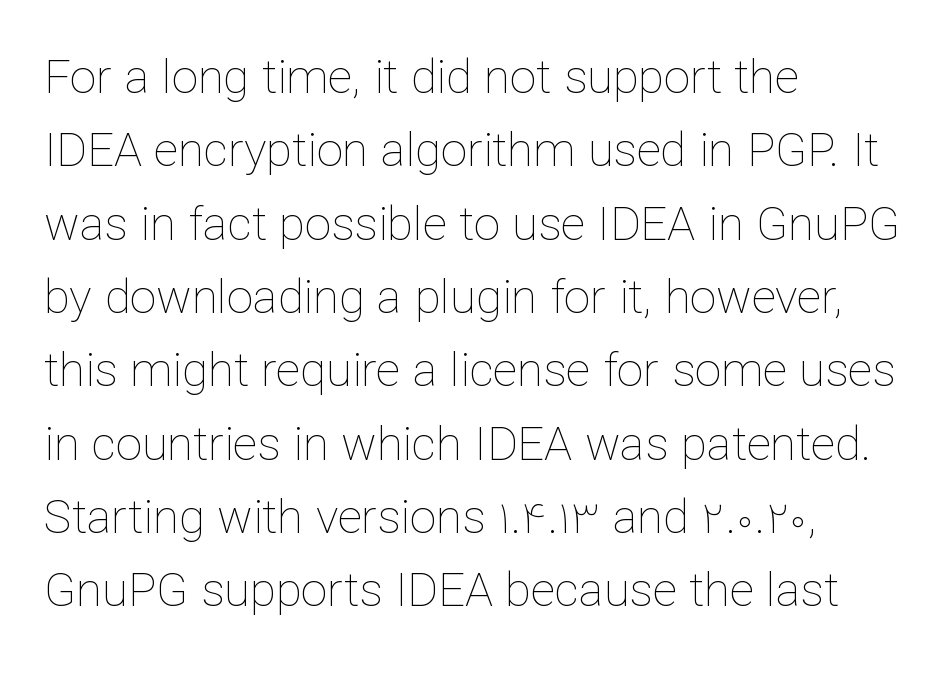
The image shows 47 px thin type, upright; set left-aligned, normal line spacing (1.56x), normal letter spacing, not underlined; low stroke contrast and a medium x-height.
